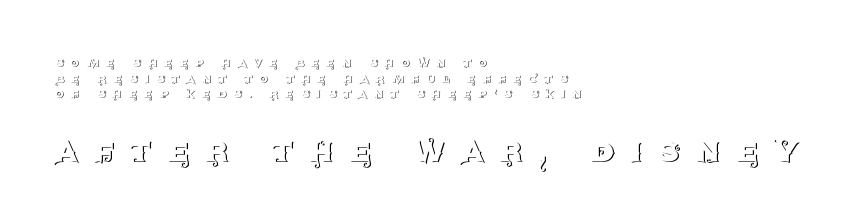
{"serif": "yes", "italic": "no", "bold": "no", "weight": "thin", "width": "normal", "stroke_contrast": "medium", "x_height": "large", "monospaced": "no", "underline": "no", "align": "left", "line_spacing": "tight", "line_spacing_ratio": 1.05, "letter_spacing": "wide", "letter_spacing_em": 0.44, "larger_block": "second", "size_ratio": 2.47, "glyph_px": 37}
